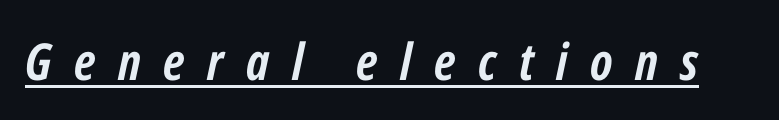
Q: Is the text bold? A: Yes.
Q: Is the text italic (slanted)? A: Yes, it leans right by about 12 degrees.
Q: Is the text underlined? A: Yes.
Q: Is the spacing between letters normal or unusually wide? A: Unusually wide.
Q: Width (condensed, normal, or wide)? A: Condensed.
Q: Stroke contrast? A: Low.
Q: x-height? A: Medium.
Q: Monospaced? A: No.
